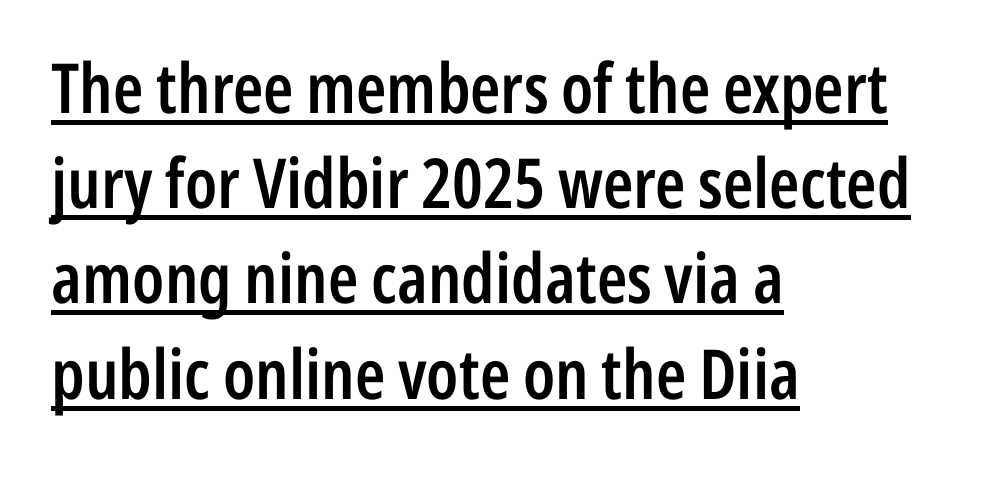
Q: Is the text bold? A: Semi-bold.
Q: Is the text italic (slanted)? A: No, it is upright.
Q: Is the typeface a serif or a sans-serif typeface? A: Sans-serif.
Q: Is the text underlined? A: Yes.
Q: How is the paragraph aligned? A: Left-aligned.
Q: Is the spacing between letters normal or unusually wide? A: Normal.
Q: Is the spacing between lines tight, normal or loose? A: Normal.
Q: Width (condensed, normal, or wide)? A: Condensed.
Q: Stroke contrast? A: Low.
Q: x-height? A: Medium.
Q: Monospaced? A: No.
